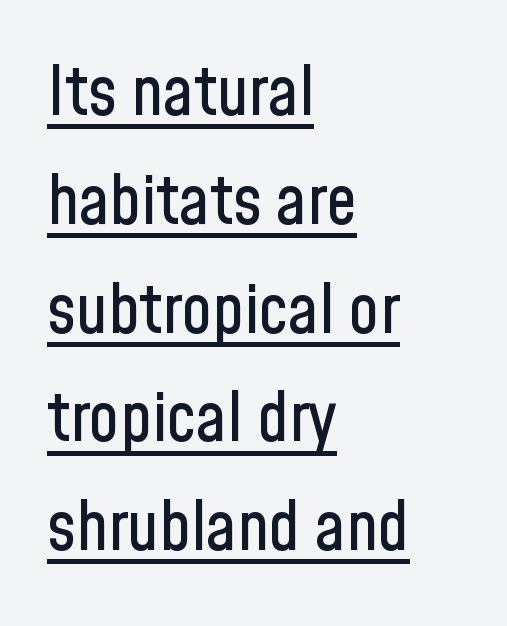
Q: Is the text italic (slanted)? A: No, it is upright.
Q: Is the typeface a serif or a sans-serif typeface? A: Sans-serif.
Q: Is the text underlined? A: Yes.
Q: How is the paragraph aligned? A: Left-aligned.
Q: Is the spacing between letters normal or unusually wide? A: Normal.
Q: Is the spacing between lines tight, normal or loose? A: Normal.
Q: Width (condensed, normal, or wide)? A: Condensed.
Q: Stroke contrast? A: Low.
Q: x-height? A: Medium.
Q: Monospaced? A: No.
